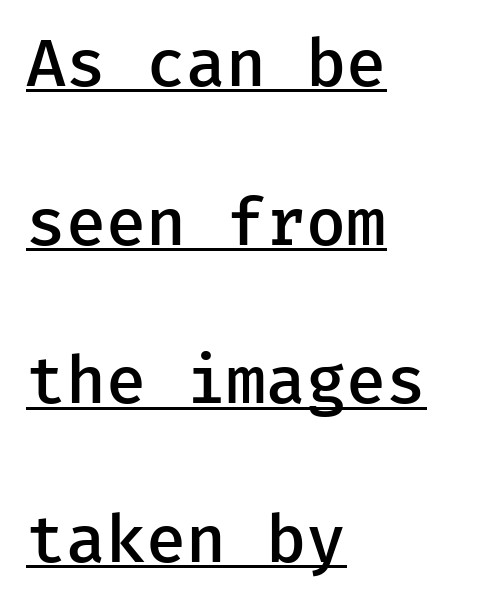
Q: Is the text bold? A: Semi-bold.
Q: Is the text italic (slanted)? A: No, it is upright.
Q: Is the typeface a serif or a sans-serif typeface? A: Sans-serif.
Q: Is the text underlined? A: Yes.
Q: How is the paragraph aligned? A: Left-aligned.
Q: Is the spacing between letters normal or unusually wide? A: Normal.
Q: Is the spacing between lines tight, normal or loose? A: Loose.
Q: Width (condensed, normal, or wide)? A: Normal.
Q: Stroke contrast? A: Low.
Q: x-height? A: Medium.
